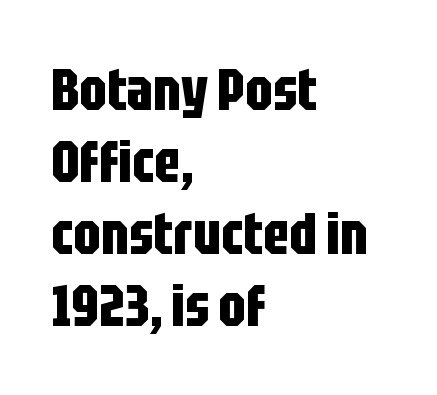
Q: Is the text bold? A: Yes.
Q: Is the text italic (slanted)? A: No, it is upright.
Q: Is the typeface a serif or a sans-serif typeface? A: Sans-serif.
Q: Is the text underlined? A: No.
Q: How is the paragraph aligned? A: Left-aligned.
Q: Is the spacing between letters normal or unusually wide? A: Normal.
Q: Width (condensed, normal, or wide)? A: Condensed.
Q: Stroke contrast? A: Low.
Q: x-height? A: Large.
Q: Monospaced? A: No.
